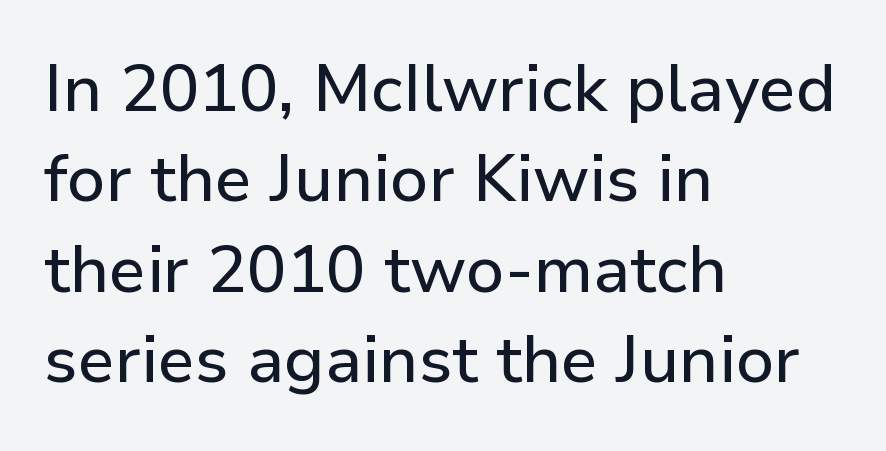
You could not count columns in this text — the font is proportionally spaced. The block of text has a typical density, with ordinary space between rows. Descender tails drop into unmarked territory. The passage is arranged the way most books set body copy — flush left.
